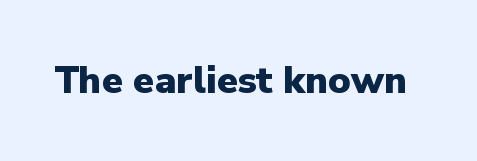
The image shows 38 px heavy sans-serif type, upright; set normal letter spacing, not underlined; low stroke contrast and a medium x-height.
